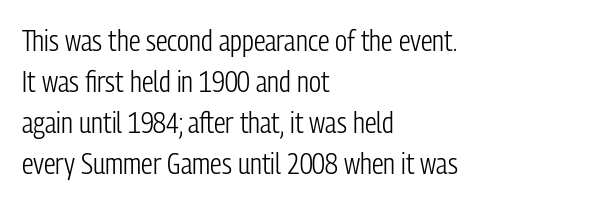
The image shows 29 px light, condensed sans-serif type, upright; set left-aligned, normal line spacing (1.41x), normal letter spacing, not underlined; low stroke contrast and a medium x-height.
